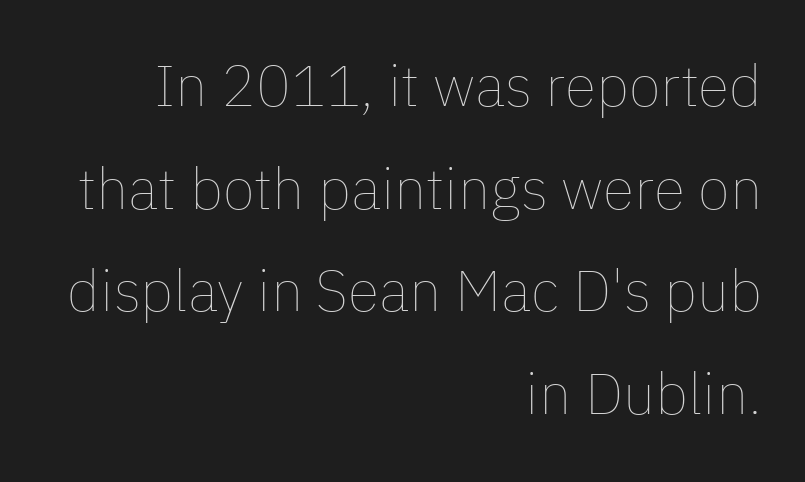
The image shows 58 px thin type, upright; set right-aligned, line spacing 1.77x, normal letter spacing, not underlined; low stroke contrast and a medium x-height.
